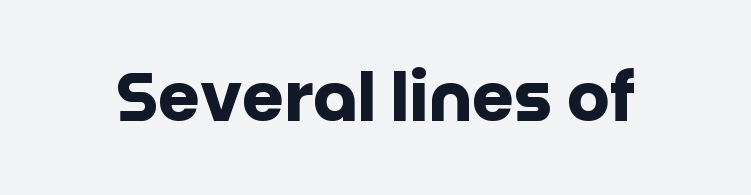
{"serif": "no", "italic": "no", "bold": "yes", "weight": "heavy", "width": "normal", "stroke_contrast": "low", "x_height": "large", "monospaced": "no", "underline": "no", "letter_spacing": "normal", "letter_spacing_em": 0.0, "glyph_px": 67}
